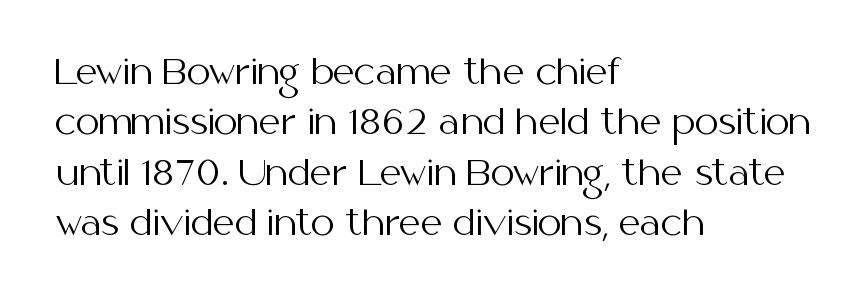
Q: Is the text bold? A: No.
Q: Is the text italic (slanted)? A: No, it is upright.
Q: Is the typeface a serif or a sans-serif typeface? A: Sans-serif.
Q: Is the text underlined? A: No.
Q: How is the paragraph aligned? A: Left-aligned.
Q: Is the spacing between letters normal or unusually wide? A: Normal.
Q: Is the spacing between lines tight, normal or loose? A: Normal.
Q: Width (condensed, normal, or wide)? A: Normal.
Q: Stroke contrast? A: Medium.
Q: x-height? A: Medium.
Q: Monospaced? A: No.
